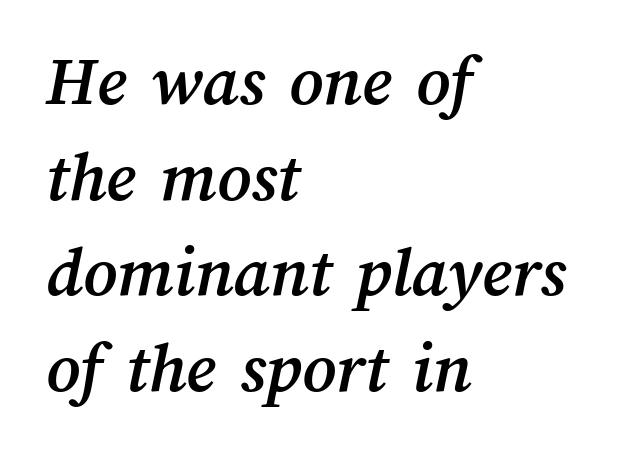
{"width": "normal", "stroke_contrast": "medium", "x_height": "medium", "monospaced": "no", "underline": "no", "align": "left", "line_spacing": "normal", "line_spacing_ratio": 1.31, "letter_spacing": "normal", "letter_spacing_em": 0.0, "glyph_px": 73}
